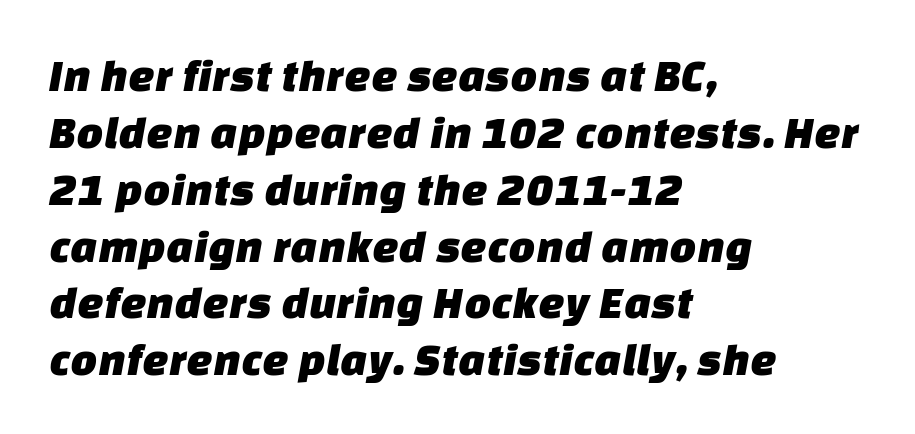
Only glyphs here, with clear space below each row. This sample is left-justified, so line endings fall wherever the words run out. Note the varied advance widths — an 'i' is clearly narrower than an 'm'. No extra tracking has been applied to these lines.
